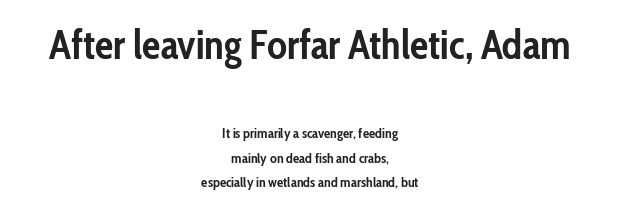
A student would call this center alignment; a typographer would say set centered. No word sits above an underline. Stroke thickness is high; the sample reads as a true bold. Classification — sans serif. The emphasis by scale lands on block number one, above.
